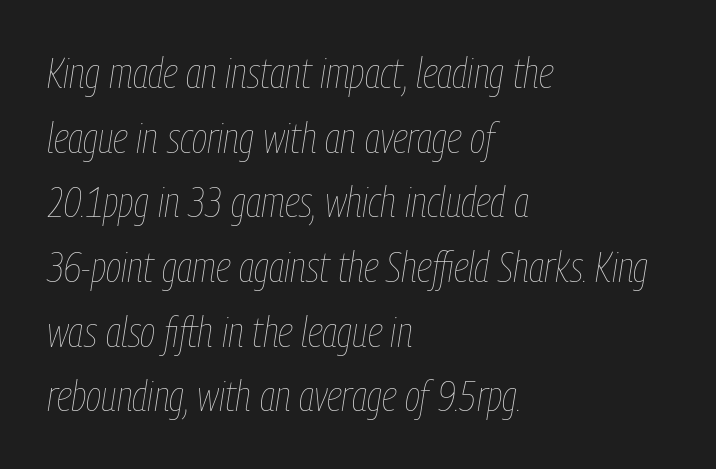
Q: Is the text bold? A: No.
Q: Is the text italic (slanted)? A: Yes, it leans right by about 9 degrees.
Q: Is the text underlined? A: No.
Q: How is the paragraph aligned? A: Left-aligned.
Q: Is the spacing between letters normal or unusually wide? A: Normal.
Q: Is the spacing between lines tight, normal or loose? A: Normal.
Q: Width (condensed, normal, or wide)? A: Condensed.
Q: Stroke contrast? A: Low.
Q: x-height? A: Medium.
Q: Monospaced? A: No.
